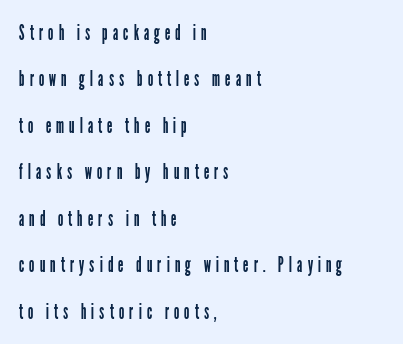
{"italic": "no", "bold": "no", "underline": "no", "align": "left", "line_spacing": "loose", "line_spacing_ratio": 2.11, "letter_spacing": "wide", "letter_spacing_em": 0.22, "glyph_px": 22}
